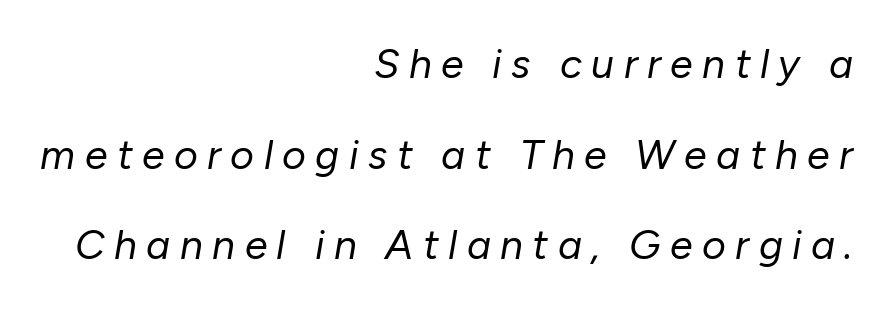
The image shows 41 px regular-weight type, italic (leaning right); set right-aligned, loose line spacing (2.21x), unusually wide letter spacing (+0.23 em), not underlined; low stroke contrast and a medium x-height.
